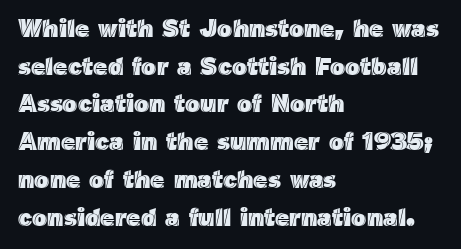
Descender tails drop into unmarked territory. If you drew a ruler down the left edge, every line would touch it. Nope, not italic — everything's standing straight. Successive baselines arrive at the customary interval. Tracking value appears to be zero — textbook default spacing.
